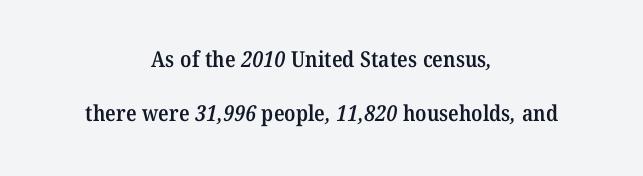
Does the weight exceed regular? Yes, but only to semibold. Short and long lines alike share a common midpoint. The glyphs are unaccompanied by any horizontal stroke below them. The designer dialed line spacing up above the default. The line texture is even and compact thanks to regular tracking.
